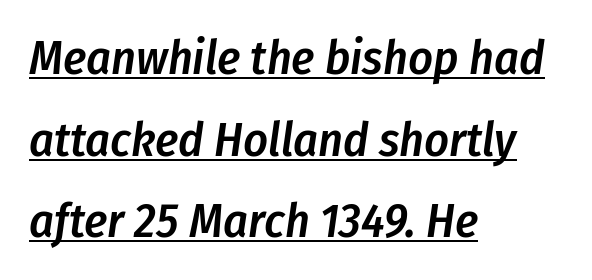
{"italic": "yes", "lean": "right", "slant_degrees": 8, "bold": "semi", "weight": "semibold", "width": "condensed", "stroke_contrast": "low", "x_height": "medium", "monospaced": "no", "underline": "yes", "align": "left", "line_spacing": "normal", "line_spacing_ratio": 1.7, "letter_spacing": "normal", "letter_spacing_em": 0.0, "glyph_px": 48}
